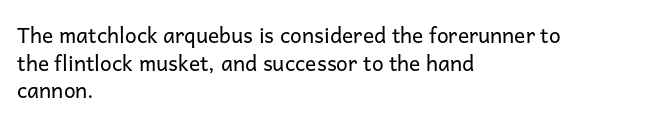
The image shows 21 px text type, upright; set left-aligned, normal line spacing (1.31x), normal letter spacing, not underlined.
